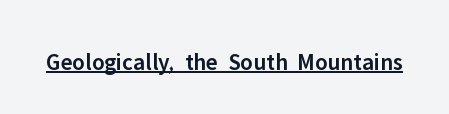
The image shows 24 px text type, upright; set normal letter spacing, underlined.
